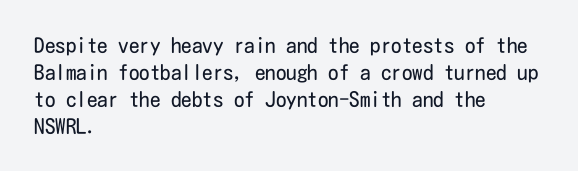
Q: Is the text bold? A: No.
Q: Is the text italic (slanted)? A: No, it is upright.
Q: Is the text underlined? A: No.
Q: How is the paragraph aligned? A: Left-aligned.
Q: Is the spacing between letters normal or unusually wide? A: Normal.
Q: Is the spacing between lines tight, normal or loose? A: Normal.
